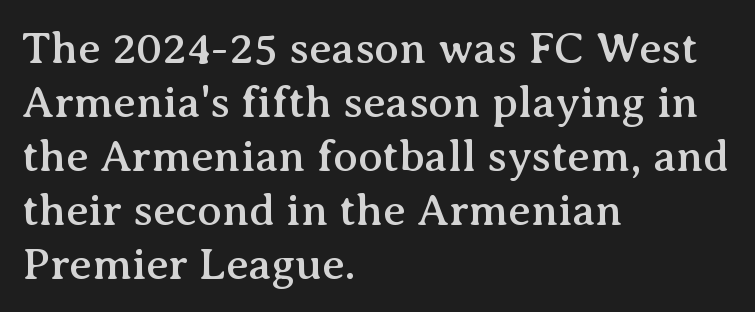
{"serif": "yes", "italic": "no", "width": "normal", "stroke_contrast": "medium", "x_height": "medium", "monospaced": "no", "underline": "no", "align": "left", "line_spacing_ratio": 1.2, "letter_spacing": "normal", "letter_spacing_em": 0.0, "glyph_px": 45}
